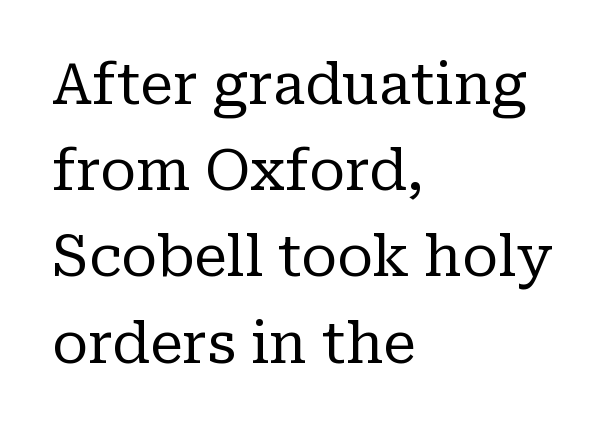
The image shows 56 px regular-weight serif type, upright; set left-aligned, normal line spacing (1.54x), normal letter spacing, not underlined; low stroke contrast and a medium x-height.
